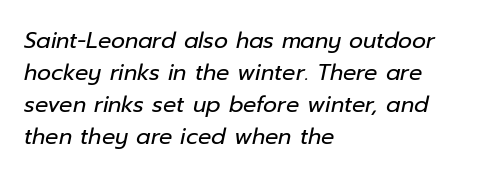
The image shows 22 px text type, italic (leaning right); set left-aligned, normal line spacing (1.45x), normal letter spacing, not underlined.
